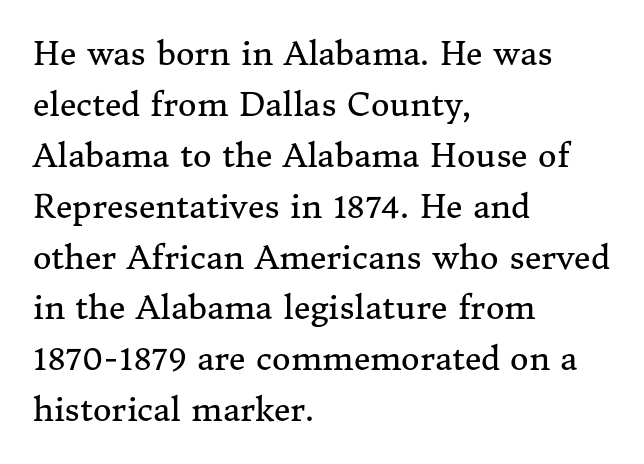
Q: Is the text bold? A: No.
Q: Is the text italic (slanted)? A: No, it is upright.
Q: Is the typeface a serif or a sans-serif typeface? A: Serif.
Q: Is the text underlined? A: No.
Q: How is the paragraph aligned? A: Left-aligned.
Q: Is the spacing between letters normal or unusually wide? A: Normal.
Q: Is the spacing between lines tight, normal or loose? A: Normal.
Q: Width (condensed, normal, or wide)? A: Normal.
Q: Stroke contrast? A: Medium.
Q: x-height? A: Medium.
Q: Monospaced? A: No.
